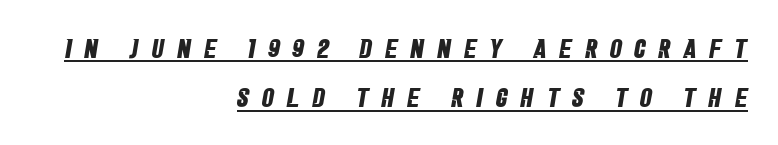
{"bold": "yes", "underline": "yes", "align": "right", "line_spacing_ratio": 1.83, "letter_spacing": "wide", "letter_spacing_em": 0.48, "glyph_px": 27}
